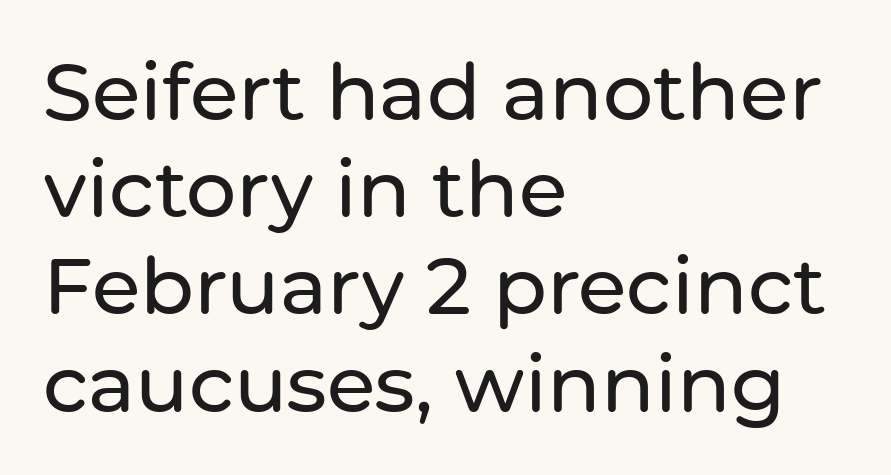
The image shows 79 px sans-serif type, upright; set left-aligned, line spacing 1.23x, normal letter spacing, not underlined; low stroke contrast and a medium x-height.
